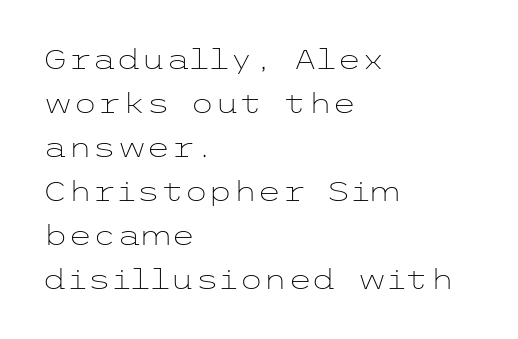
{"serif": "no", "italic": "no", "bold": "no", "weight": "light", "width": "wide", "stroke_contrast": "low", "x_height": "medium", "underline": "no", "align": "left", "line_spacing": "normal", "line_spacing_ratio": 1.57, "letter_spacing": "normal", "letter_spacing_em": 0.0, "glyph_px": 28}
